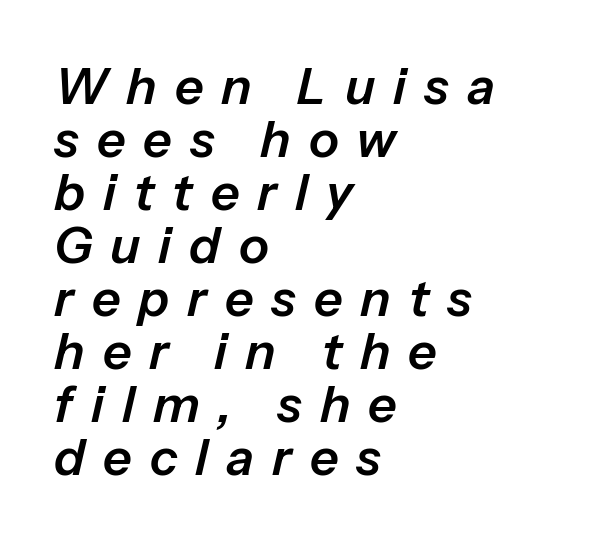
The image shows 50 px text type, italic (leaning right); set left-aligned, tight line spacing (1.06x), unusually wide letter spacing (+0.36 em), not underlined; low stroke contrast and a medium x-height.
